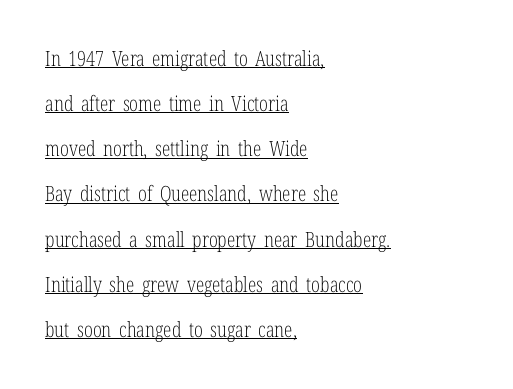
Leading: increased. Tracking here is standard; glyphs follow each other at the usual distance. No heavy texture on the line: the type isn't bold. The lines are quadded left. The lettering holds an erect, upright posture throughout.
